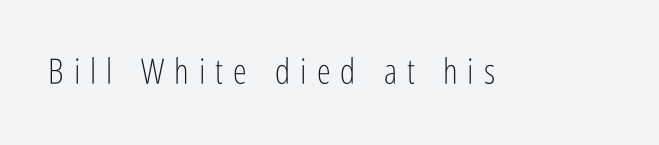
{"serif": "no", "italic": "no", "bold": "no", "weight": "light", "width": "condensed", "stroke_contrast": "low", "x_height": "medium", "monospaced": "no", "underline": "no", "letter_spacing": "wide", "letter_spacing_em": 0.29, "glyph_px": 35}
